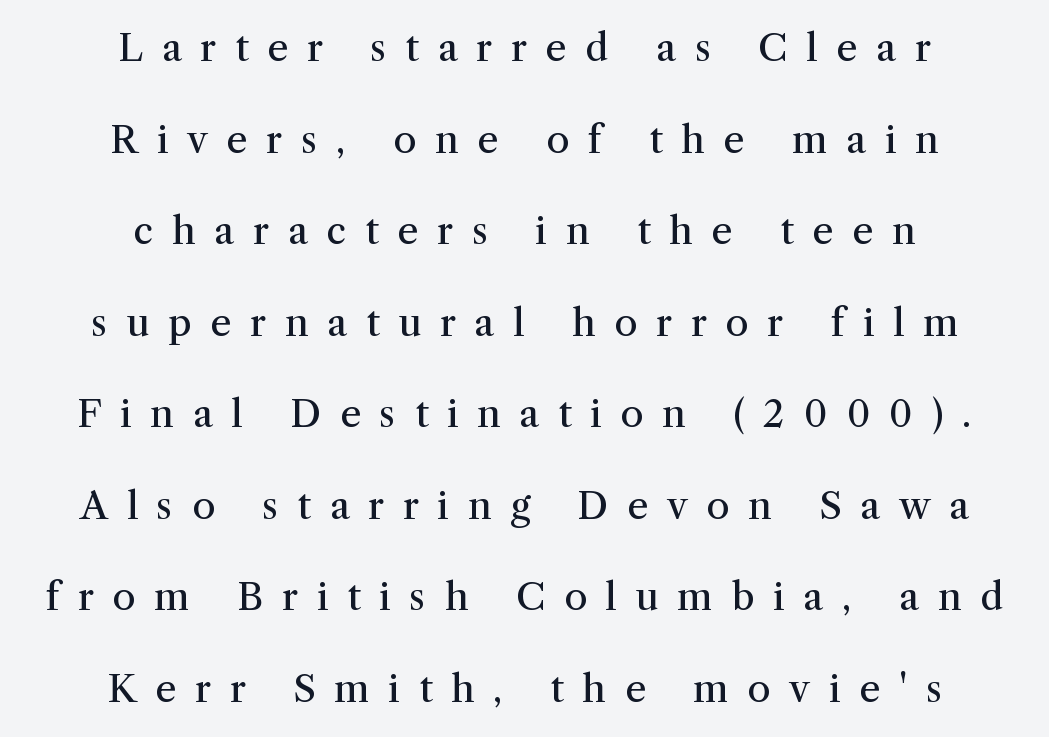
The image shows 38 px regular-weight serif type, upright; set centered, loose line spacing (2.41x), unusually wide letter spacing (+0.49 em), not underlined; medium stroke contrast and a medium x-height.
